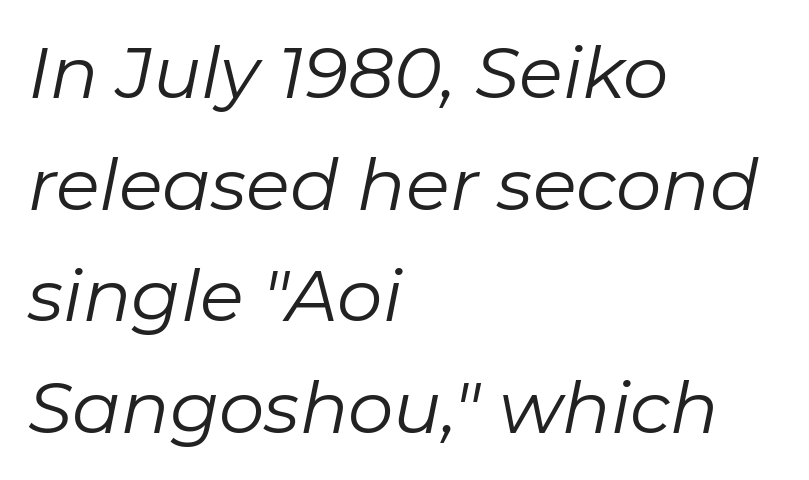
Horizontal alignment here is leftward, the default for most running prose. Think of a printed novel: that variable character pitch is what you see here. The axis of the letterforms is tilted away from vertical. This reads as an unemphasized weight, regular at the heaviest. Glyph-to-glyph distance matches everyday printed text. This block has exactly the height ordinary leading produces.
